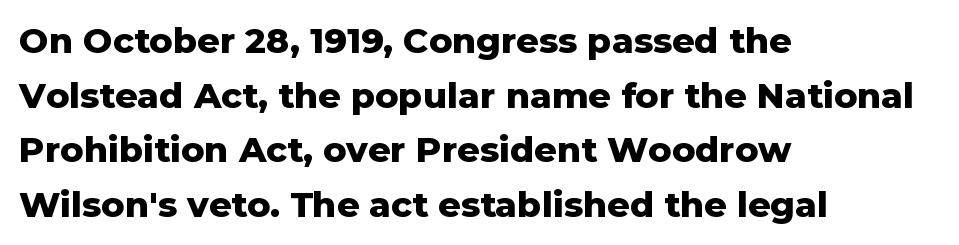
{"serif": "no", "italic": "no", "bold": "yes", "weight": "heavy", "width": "normal", "stroke_contrast": "low", "x_height": "medium", "monospaced": "no", "underline": "no", "align": "left", "line_spacing": "normal", "line_spacing_ratio": 1.56, "letter_spacing": "normal", "letter_spacing_em": 0.0, "glyph_px": 35}
